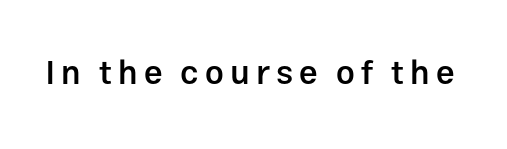
The image shows 33 px semibold sans-serif type, upright; set not underlined; low stroke contrast and a medium x-height.
